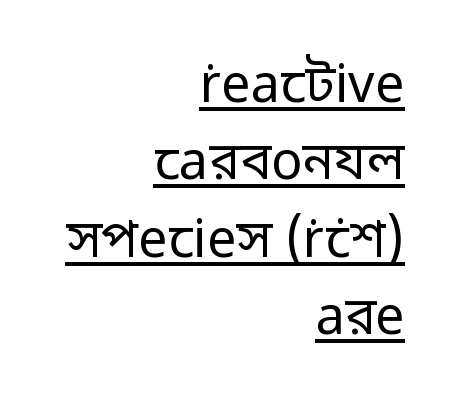
On a weight scale, this lands at 450 or below. Which margin do the lines hug? The right one — the left edge is uneven. The face used here appears with an underline applied. Each letter keeps its own natural width here, so spacing adapts to shape.
